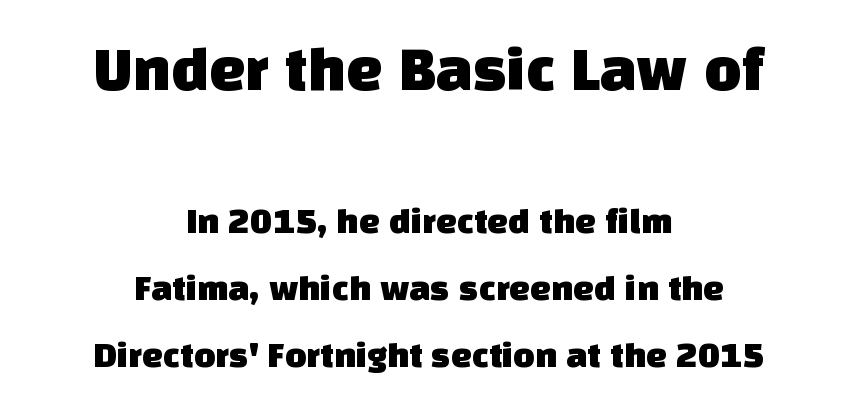
Q: Is the typeface a serif or a sans-serif typeface? A: Sans-serif.
Q: Is the text underlined? A: No.
Q: How is the paragraph aligned? A: Centered.
Q: Is the spacing between letters normal or unusually wide? A: Normal.
Q: Which block of text is set in a larger size, the first (top) or the second (bottom)? A: The first (top) one.
Q: Width (condensed, normal, or wide)? A: Normal.
Q: Stroke contrast? A: Low.
Q: x-height? A: Large.
Q: Monospaced? A: No.
